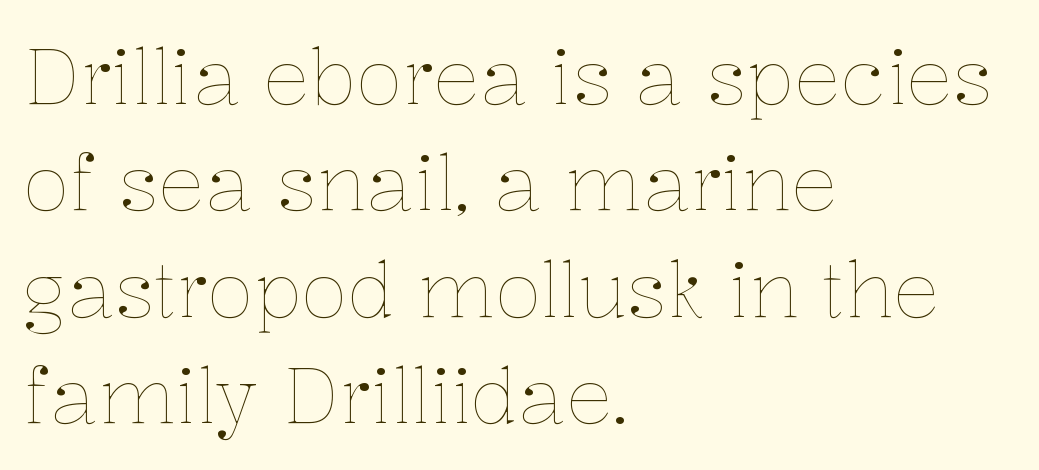
The image shows 77 px thin type, upright; set left-aligned, normal line spacing (1.38x), normal letter spacing, not underlined; low stroke contrast and a medium x-height.
